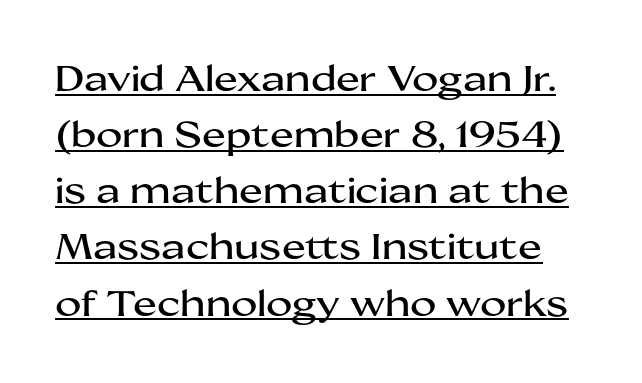
You could not count columns in this text — the font is proportionally spaced. Does a line run under the words? Yes, clearly. What's the leading like? Ordinary, nothing unusual. The tracking reads as untouched default to a designer's eye. Unlike italic type, these characters show no tilt at all.
